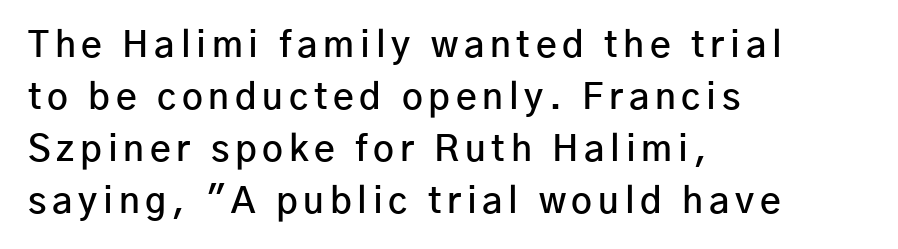
The image shows 36 px semibold sans-serif type, upright; set left-aligned, normal line spacing (1.44x), not underlined; low stroke contrast and a medium x-height.
